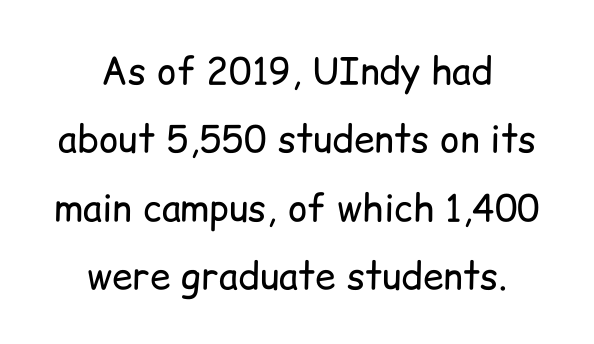
Q: Is the text bold? A: No.
Q: Is the text italic (slanted)? A: No, it is upright.
Q: Is the typeface a serif or a sans-serif typeface? A: Sans-serif.
Q: Is the text underlined? A: No.
Q: How is the paragraph aligned? A: Centered.
Q: Is the spacing between letters normal or unusually wide? A: Normal.
Q: Width (condensed, normal, or wide)? A: Normal.
Q: Stroke contrast? A: Low.
Q: x-height? A: Medium.
Q: Monospaced? A: No.
